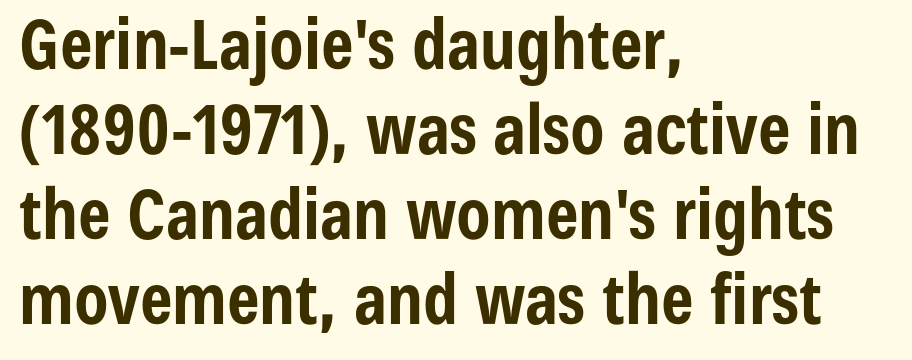
{"serif": "no", "italic": "no", "bold": "yes", "weight": "bold", "width": "condensed", "stroke_contrast": "low", "x_height": "medium", "monospaced": "no", "underline": "no", "align": "left", "line_spacing_ratio": 1.23, "letter_spacing": "normal", "letter_spacing_em": 0.0, "glyph_px": 69}
